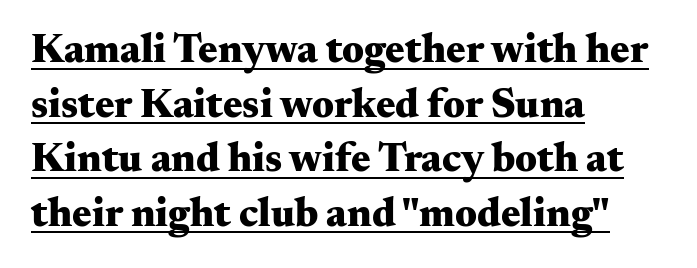
Q: Is the text bold? A: Yes.
Q: Is the text italic (slanted)? A: No, it is upright.
Q: Is the typeface a serif or a sans-serif typeface? A: Serif.
Q: Is the text underlined? A: Yes.
Q: How is the paragraph aligned? A: Left-aligned.
Q: Is the spacing between letters normal or unusually wide? A: Normal.
Q: Is the spacing between lines tight, normal or loose? A: Normal.
Q: Width (condensed, normal, or wide)? A: Wide.
Q: Stroke contrast? A: Medium.
Q: x-height? A: Small.
Q: Monospaced? A: No.
